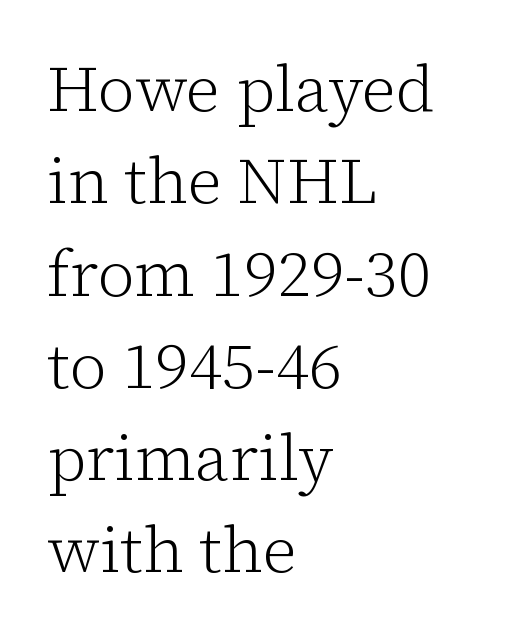
The typography opts for an upright posture over an oblique one. Varying glyph widths throughout — classic text-font behaviour. This reads as an unemphasized weight, regular at the heaviest. Quick note: interline space is typical.
